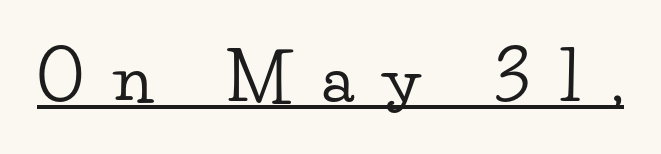
Does the type have serifs? Yes, each stem ends in a small foot. These lines are rendered in a variable-pitch font. The horizontal fit of the characters is loose and conspicuously gappy. This is roman type, the default non-slanted kind. A baseline rule has been typeset under these characters.
